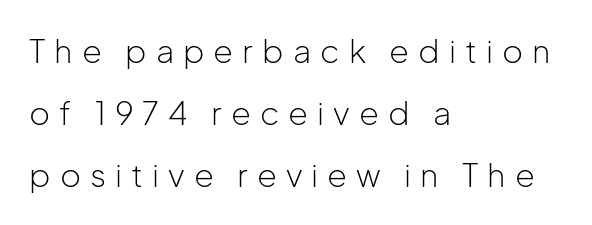
Observe the absence of serifs on each vertical stroke in this sample. The lines are spread far apart with generous leading. The face used here is proportionally spaced, like ordinary book or web type. Between one letter and the next there's a generous, obvious gap.
